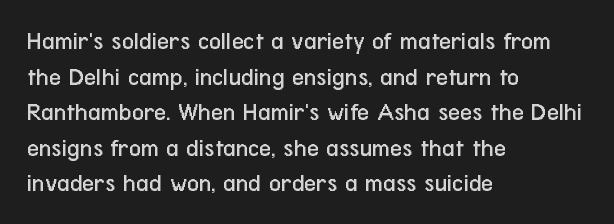
The line texture is even and compact thanks to regular tracking. Honestly, the row spacing looks completely unremarkable. Every row of glyphs begins at an identical x-position on the left. The letters stand straight up with perfectly vertical stems. Stroke thickness stays within the range of a standard reading face or lighter. Unmarked baselines from the first word to the last.
